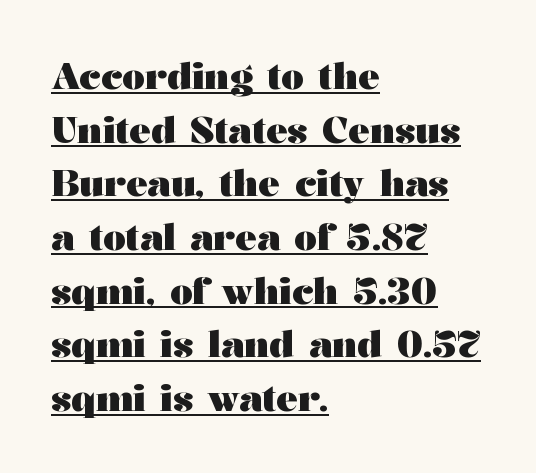
The ragged edge is on the right, which tells us the setting is flush left. Typographically, this falls in the serif category. Line spacing here is normal. Is this a fixed-width face? No — the glyphs have proportional, varying widths. A roman cut, with each character standing at attention.
